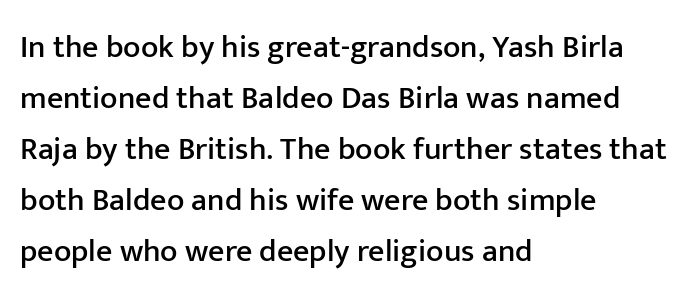
The image shows 32 px sans-serif type, upright; set left-aligned, normal line spacing (1.59x), normal letter spacing, not underlined; low stroke contrast and a medium x-height.
